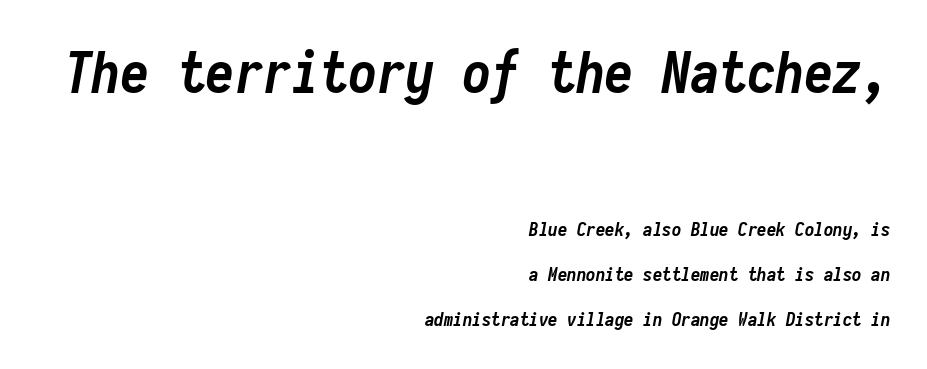
{"italic": "yes", "lean": "right", "slant_degrees": 10, "bold": "yes", "weight": "semibold", "width": "condensed", "stroke_contrast": "low", "x_height": "medium", "monospaced": "yes", "underline": "no", "align": "right", "line_spacing": "loose", "line_spacing_ratio": 2.36, "letter_spacing": "normal", "letter_spacing_em": 0.0, "larger_block": "first", "size_ratio": 3.0, "glyph_px": 57}
